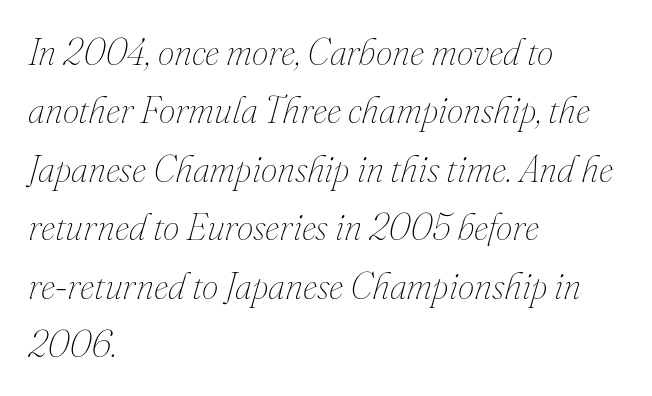
Summary of weight: not heavy and not bold. The space directly below the letters is spotless. Character widths vary here, with narrow letters taking less room than wide ones. The rows are spaced the way most documents space them. This sample is left-justified, so line endings fall wherever the words run out. The whole block is typeset with a tilt.
